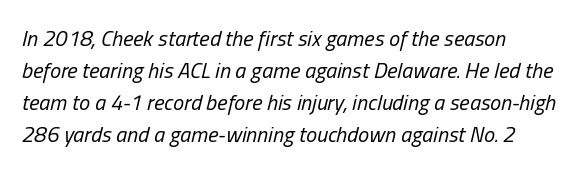
Q: Is the text bold? A: No.
Q: Is the text italic (slanted)? A: Yes, it leans right by about 13 degrees.
Q: Is the text underlined? A: No.
Q: Is the spacing between letters normal or unusually wide? A: Normal.
Q: Is the spacing between lines tight, normal or loose? A: Normal.
